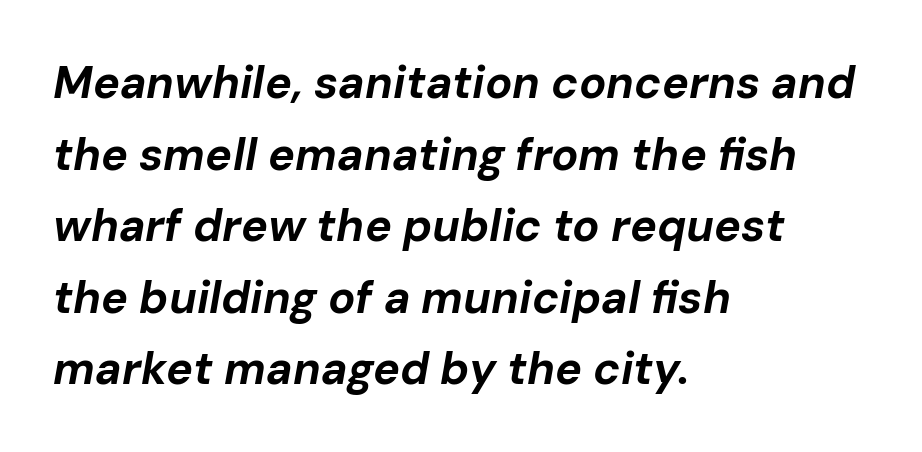
The image shows 45 px bold type, italic (leaning right); set left-aligned, normal line spacing (1.59x), normal letter spacing, not underlined; low stroke contrast and a medium x-height.
